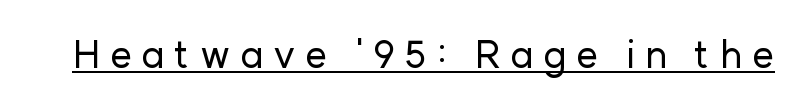
A typesetter would call this proportional, since set widths differ per character. A typographer would call this underscored text. Spacing between characters has been opened up far beyond the box default. This sample uses an upright cut, with every glyph sitting square on the baseline. Grotesque or geometric, the face here clearly has no serifs.
